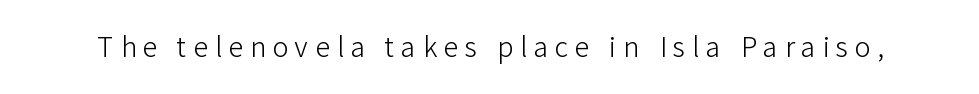
The image shows 27 px text type, upright; set unusually wide letter spacing (+0.25 em), not underlined.
